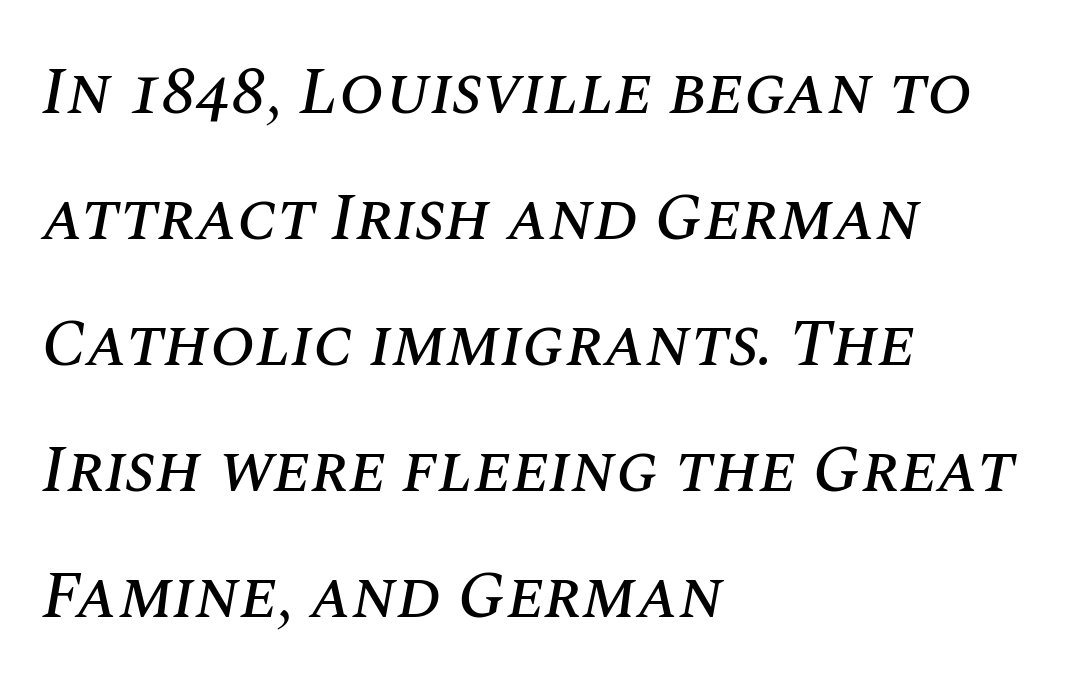
The image shows 67 px text type, italic (leaning right); set left-aligned, line spacing 1.88x, normal letter spacing, not underlined; medium stroke contrast and a large x-height.
